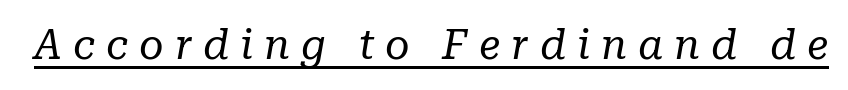
Each line of the rendering has a horizontal stroke beneath the glyphs. You could not count columns in this text — the font is proportionally spaced. Bold? No — there's no thickening of the strokes. Look at the bottom of the vertical strokes: they flare into serifs here. A typesetter would mark this as italic. A typesetter would call this heavily tracked-out type.
